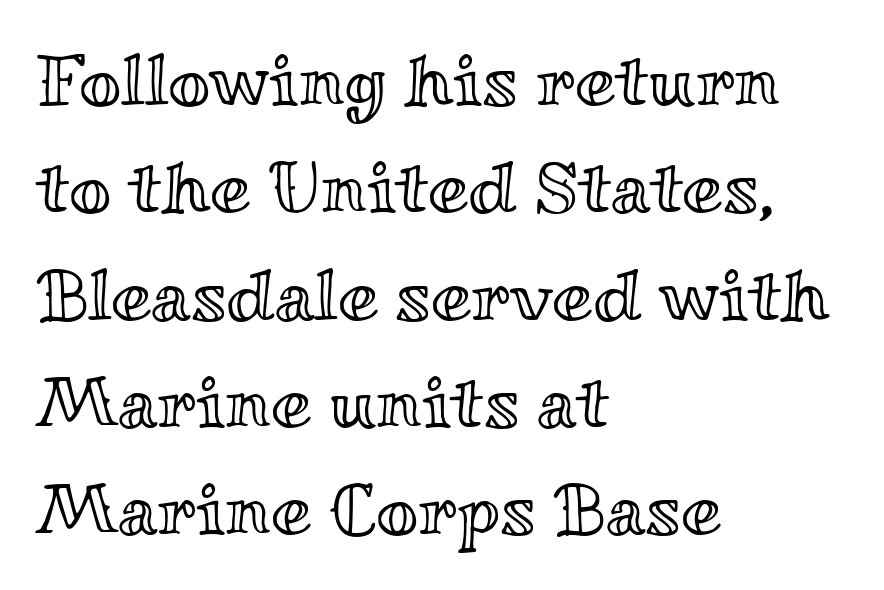
The image shows 73 px wide type, upright; set left-aligned, normal line spacing (1.47x), normal letter spacing, not underlined; a small x-height.
